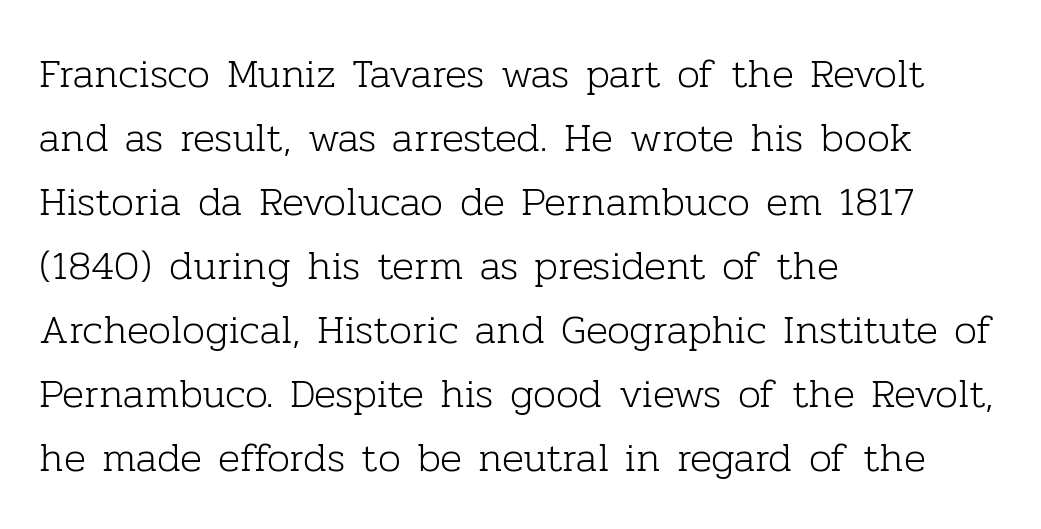
{"serif": "yes", "italic": "no", "bold": "no", "weight": "light", "width": "normal", "stroke_contrast": "low", "x_height": "medium", "monospaced": "no", "underline": "no", "align": "left", "line_spacing": "normal", "line_spacing_ratio": 1.56, "letter_spacing": "normal", "letter_spacing_em": 0.0, "glyph_px": 41}
